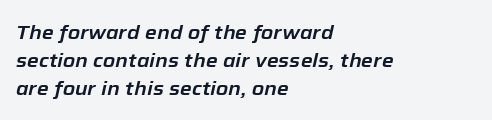
Q: Is the text italic (slanted)? A: Yes, it leans right by about 12 degrees.
Q: Is the text underlined? A: No.
Q: How is the paragraph aligned? A: Left-aligned.
Q: Is the spacing between letters normal or unusually wide? A: Normal.
Q: Is the spacing between lines tight, normal or loose? A: Normal.
